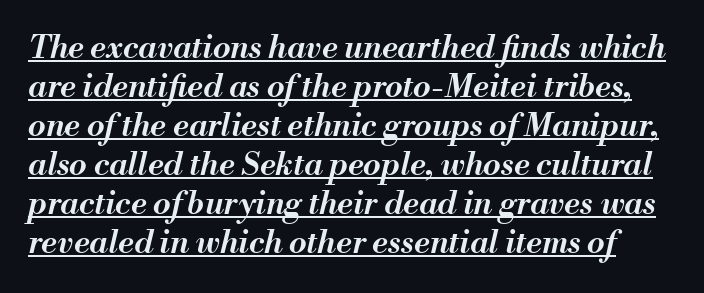
The image shows 32 px semibold type, italic (leaning right); set line spacing 1.22x, normal letter spacing, underlined; medium stroke contrast and a small x-height.
